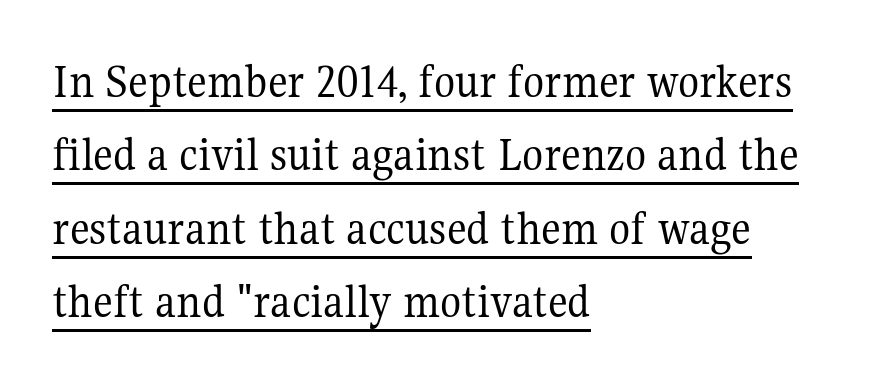
A quiet, ordinary-to-light weight characterises the typeface. The passage shown is typed in a proportional face where columns would drift. What's the leading like? Ordinary, nothing unusual. The lettering holds an erect, upright posture throughout. The designer went with a serif here, giving each stem small feet. Reading down the block, your eye returns to a fixed left position each line.
